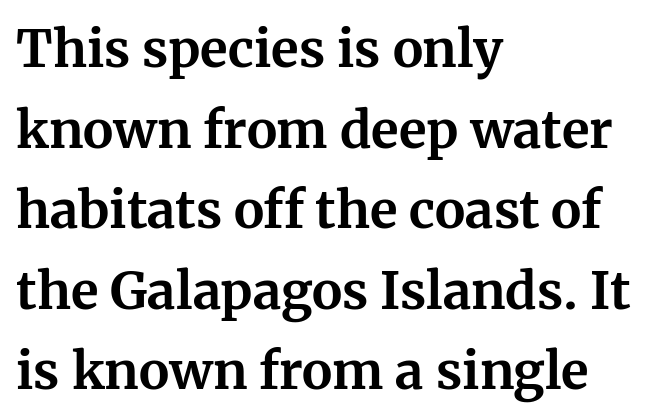
{"serif": "yes", "italic": "no", "bold": "yes", "weight": "bold", "width": "normal", "stroke_contrast": "medium", "x_height": "medium", "monospaced": "no", "underline": "no", "align": "left", "line_spacing": "normal", "line_spacing_ratio": 1.58, "letter_spacing": "normal", "letter_spacing_em": 0.0, "glyph_px": 51}
